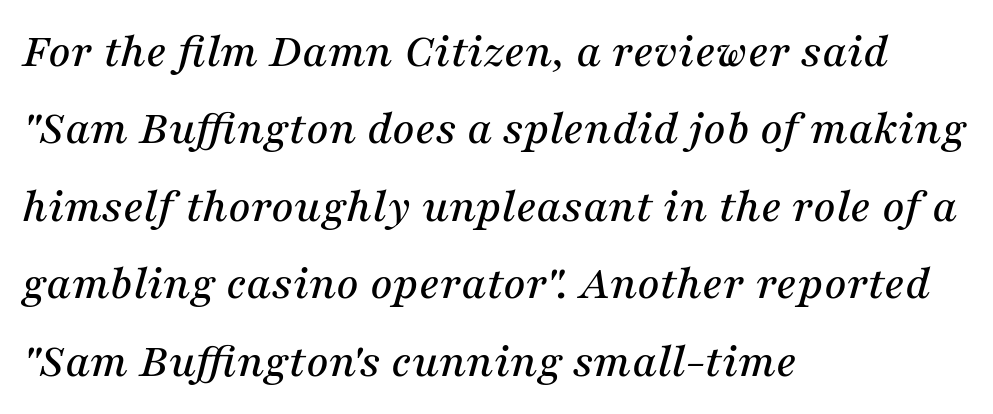
Q: Is the text italic (slanted)? A: Yes, it leans right by about 16 degrees.
Q: Is the typeface a serif or a sans-serif typeface? A: Serif.
Q: Is the text underlined? A: No.
Q: How is the paragraph aligned? A: Left-aligned.
Q: Is the spacing between letters normal or unusually wide? A: Normal.
Q: Is the spacing between lines tight, normal or loose? A: Normal.
Q: Width (condensed, normal, or wide)? A: Normal.
Q: Stroke contrast? A: Medium.
Q: x-height? A: Medium.
Q: Monospaced? A: No.
